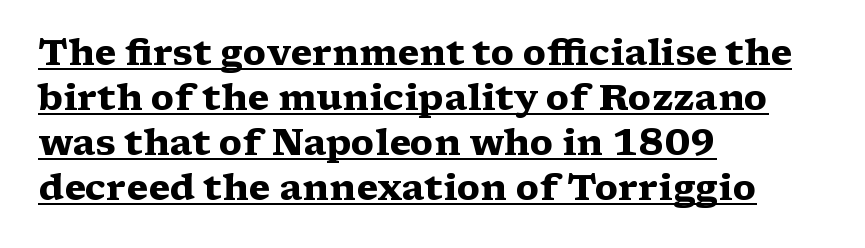
{"serif": "yes", "italic": "no", "bold": "yes", "weight": "heavy", "width": "wide", "stroke_contrast": "medium", "x_height": "medium", "monospaced": "no", "underline": "yes", "align": "left", "line_spacing": "normal", "line_spacing_ratio": 1.25, "letter_spacing": "normal", "letter_spacing_em": 0.0, "glyph_px": 36}
